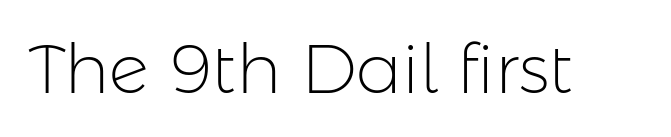
The image shows 69 px light sans-serif type, upright; set normal letter spacing, not underlined; low stroke contrast and a medium x-height.
